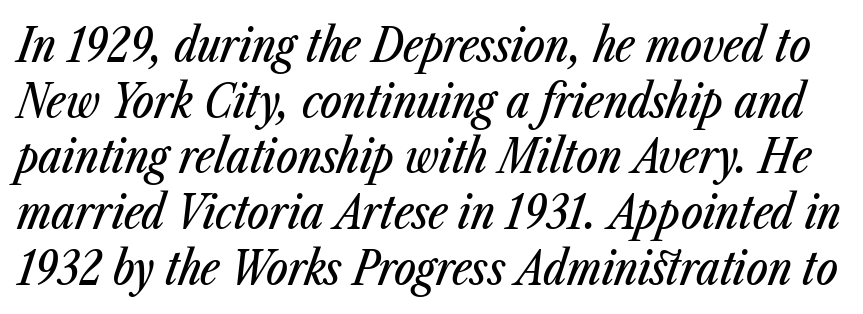
An italicized treatment has been applied to the whole sample. The words here are not underlined. The line texture is even and compact thanks to regular tracking. Do the characters align in a grid? No, the font is proportional.
